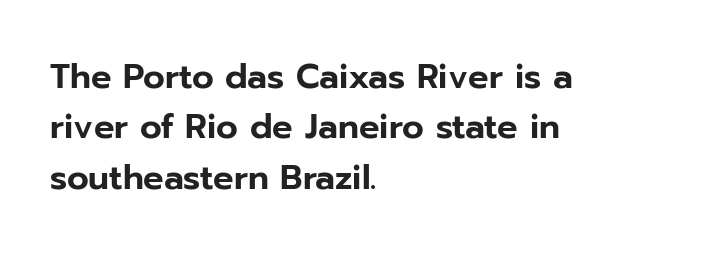
The glyphs in this specimen are sans serif. These lines stack with their left ends in a neat column. Clear beneath every line of the passage. This is roman type, the default non-slanted kind.
